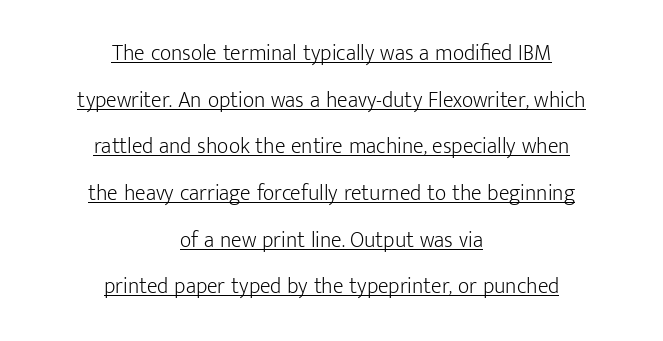
Q: Is the text bold? A: No.
Q: Is the text italic (slanted)? A: No, it is upright.
Q: Is the text underlined? A: Yes.
Q: How is the paragraph aligned? A: Centered.
Q: Is the spacing between letters normal or unusually wide? A: Normal.
Q: Is the spacing between lines tight, normal or loose? A: Loose.
